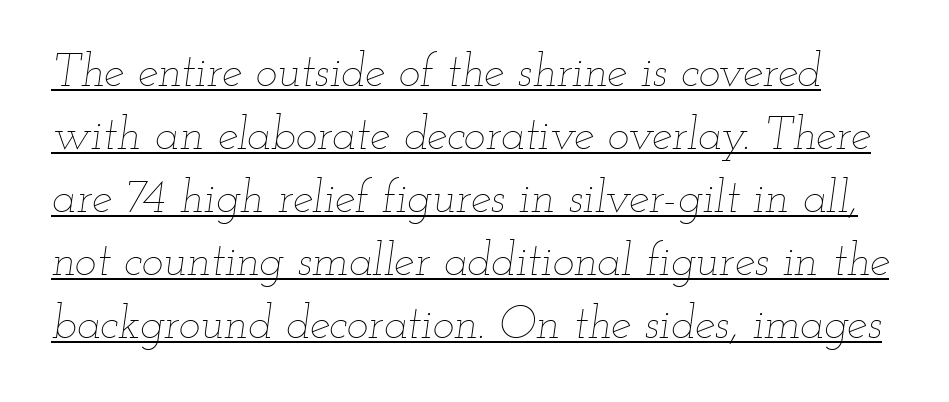
Q: Is the text bold? A: No.
Q: Is the text italic (slanted)? A: Yes, it leans right by about 12 degrees.
Q: Is the text underlined? A: Yes.
Q: Is the spacing between letters normal or unusually wide? A: Normal.
Q: Is the spacing between lines tight, normal or loose? A: Normal.
Q: Width (condensed, normal, or wide)? A: Wide.
Q: Stroke contrast? A: Low.
Q: x-height? A: Small.
Q: Monospaced? A: No.
